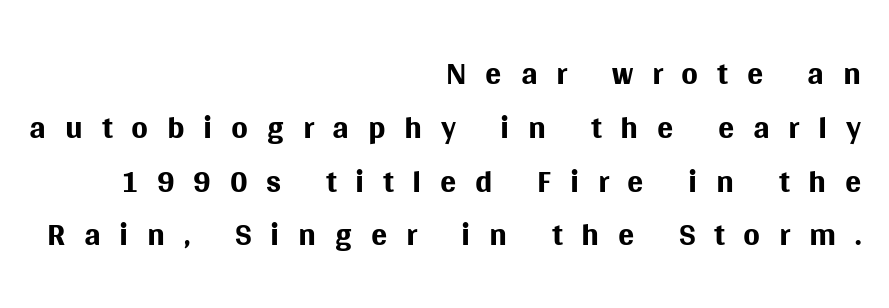
Do the letters lean? They stand straight. Which margin do the lines hug? The right one — the left edge is uneven. Look at the bottom of the vertical strokes: they stop flat, with no serifs. Glyph-to-glyph distance is far greater than everyday printed text. Vertical stems look standard width or narrower in stroke. Descenders are the only things crossing below the line.
